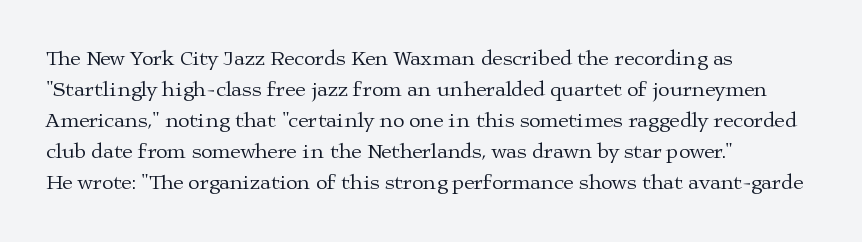
The image shows 21 px text type, upright; set left-aligned, normal line spacing (1.48x), normal letter spacing, not underlined.
